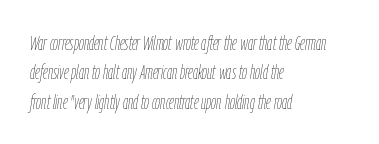
The image shows 20 px text type, italic (leaning right); set left-aligned, normal line spacing (1.47x), normal letter spacing, not underlined.
